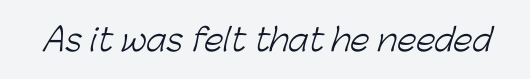
Q: Is the text bold? A: No.
Q: Is the typeface a serif or a sans-serif typeface? A: Sans-serif.
Q: Is the text underlined? A: No.
Q: Is the spacing between letters normal or unusually wide? A: Normal.
Q: Width (condensed, normal, or wide)? A: Normal.
Q: Stroke contrast? A: Low.
Q: x-height? A: Medium.
Q: Monospaced? A: No.
